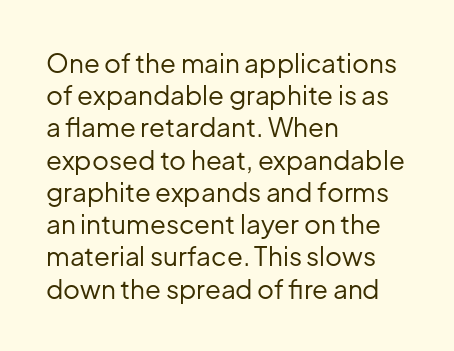
Q: Is the text bold? A: No.
Q: Is the text italic (slanted)? A: No, it is upright.
Q: Is the text underlined? A: No.
Q: How is the paragraph aligned? A: Left-aligned.
Q: Is the spacing between letters normal or unusually wide? A: Normal.
